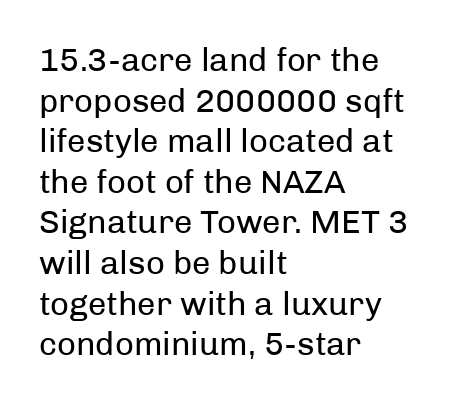
{"serif": "no", "italic": "no", "bold": "no", "weight": "regular", "width": "normal", "stroke_contrast": "low", "x_height": "medium", "monospaced": "no", "underline": "no", "align": "left", "line_spacing_ratio": 1.23, "letter_spacing": "normal", "letter_spacing_em": 0.0, "glyph_px": 33}
